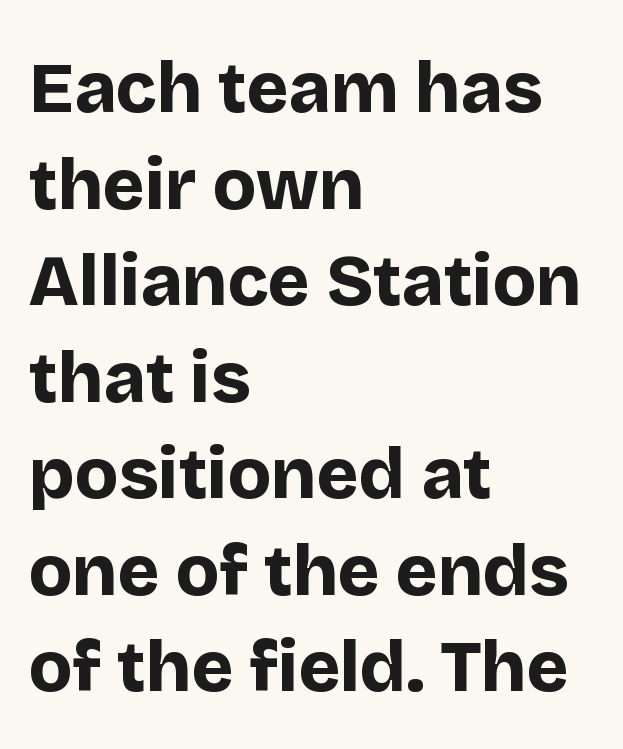
Q: Is the text bold? A: Yes.
Q: Is the text italic (slanted)? A: No, it is upright.
Q: Is the typeface a serif or a sans-serif typeface? A: Sans-serif.
Q: Is the text underlined? A: No.
Q: How is the paragraph aligned? A: Left-aligned.
Q: Is the spacing between letters normal or unusually wide? A: Normal.
Q: Is the spacing between lines tight, normal or loose? A: Normal.
Q: Width (condensed, normal, or wide)? A: Normal.
Q: Stroke contrast? A: Low.
Q: x-height? A: Large.
Q: Monospaced? A: No.
